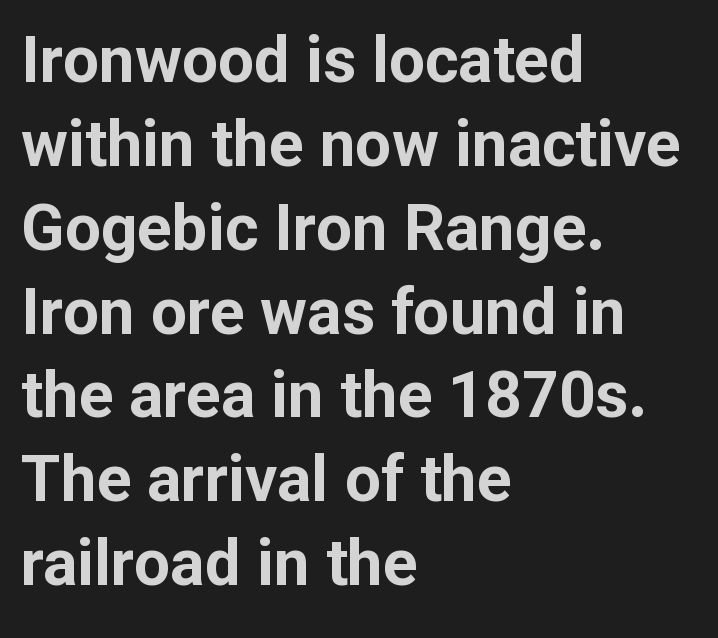
The image shows 64 px bold sans-serif type, upright; set left-aligned, normal line spacing (1.31x), normal letter spacing, not underlined; low stroke contrast and a medium x-height.
